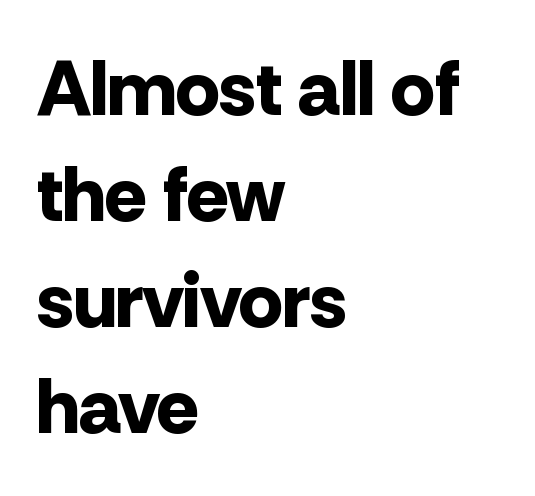
It's the straight-up-and-down kind of type. These lines carry a lot of weight — the face is fully bold. Words float on clear page, feet unadorned. Does extra space separate the letters? No, they use regular spacing. Varying glyph widths throughout — classic text-font behaviour.
